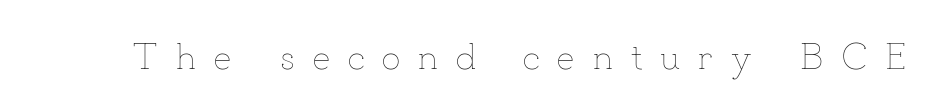
The image shows 37 px thin type, upright; set unusually wide letter spacing (+0.49 em), not underlined; low stroke contrast and a small x-height.
